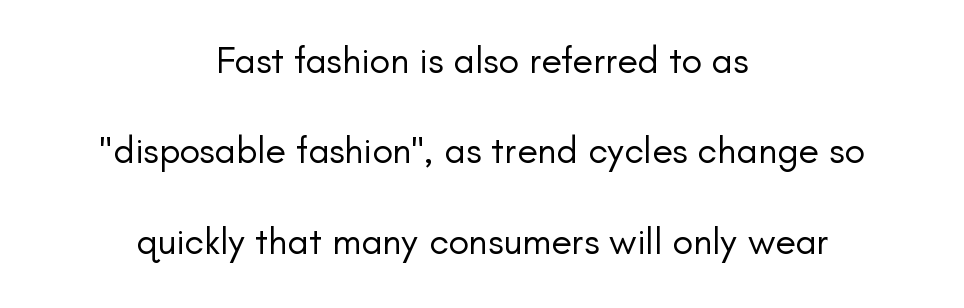
{"serif": "no", "italic": "no", "bold": "no", "weight": "regular", "width": "normal", "stroke_contrast": "low", "x_height": "small", "monospaced": "no", "underline": "no", "align": "center", "line_spacing": "loose", "line_spacing_ratio": 2.38, "letter_spacing": "normal", "letter_spacing_em": 0.0, "glyph_px": 38}
